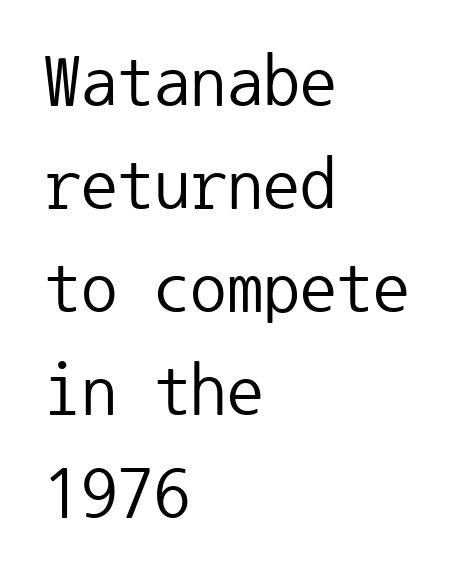
Ink coverage per letter is moderate at most. The rendering shows plain stroke endings on the letterforms — a sans-serif design. In CSS terms this would be text-align: left. A typesetter would call this monospace, since all characters share one set width. The vertical gap from one line to the next is medium. When letters stand straight like this, we call the style roman or upright.
